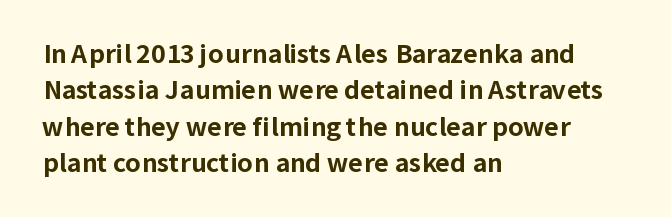
Q: Is the text bold? A: Yes.
Q: Is the text italic (slanted)? A: No, it is upright.
Q: Is the text underlined? A: No.
Q: How is the paragraph aligned? A: Left-aligned.
Q: Is the spacing between letters normal or unusually wide? A: Normal.
Q: Is the spacing between lines tight, normal or loose? A: Normal.
